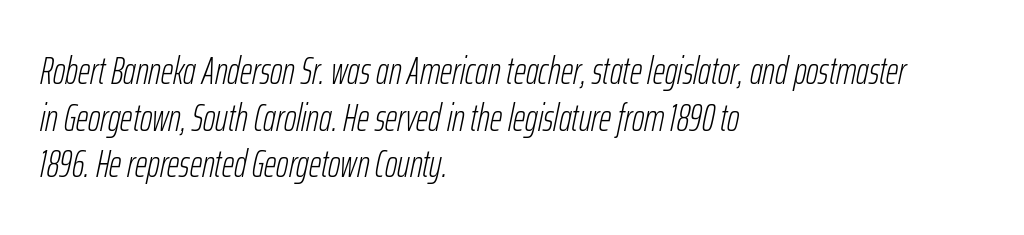
{"italic": "yes", "lean": "right", "slant_degrees": 12, "bold": "no", "weight": "light", "width": "condensed", "stroke_contrast": "low", "x_height": "medium", "monospaced": "no", "underline": "no", "align": "left", "line_spacing_ratio": 1.23, "letter_spacing": "normal", "letter_spacing_em": 0.0, "glyph_px": 38}
